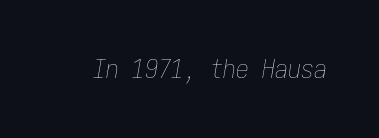
Q: Is the text bold? A: No.
Q: Is the text italic (slanted)? A: Yes, it leans right by about 9 degrees.
Q: Is the text underlined? A: No.
Q: Is the spacing between letters normal or unusually wide? A: Normal.
